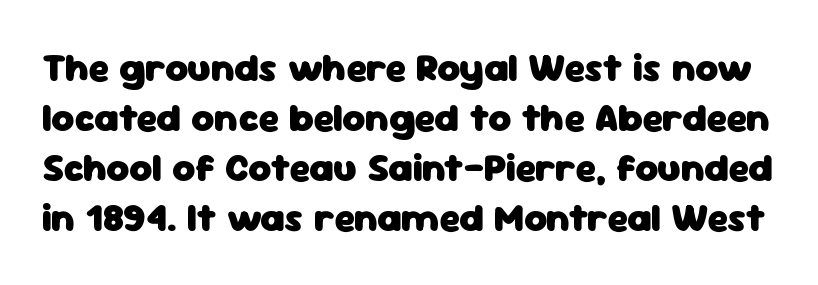
You'd pick this weight for a headline — it's a proper bold. Here the designer chose a conventional face with non-uniform glyph widths. A typesetter would call this leading conventional body-copy spacing. Does extra space separate the letters? No, they use regular spacing.
